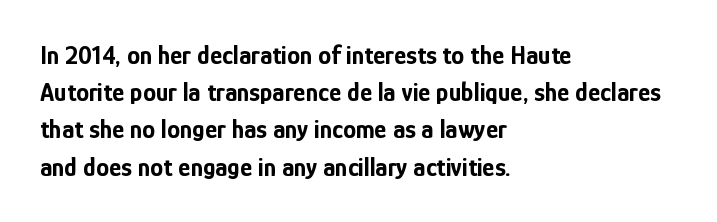
Q: Is the text bold? A: Yes.
Q: Is the text italic (slanted)? A: No, it is upright.
Q: Is the text underlined? A: No.
Q: How is the paragraph aligned? A: Left-aligned.
Q: Is the spacing between letters normal or unusually wide? A: Normal.
Q: Is the spacing between lines tight, normal or loose? A: Normal.
